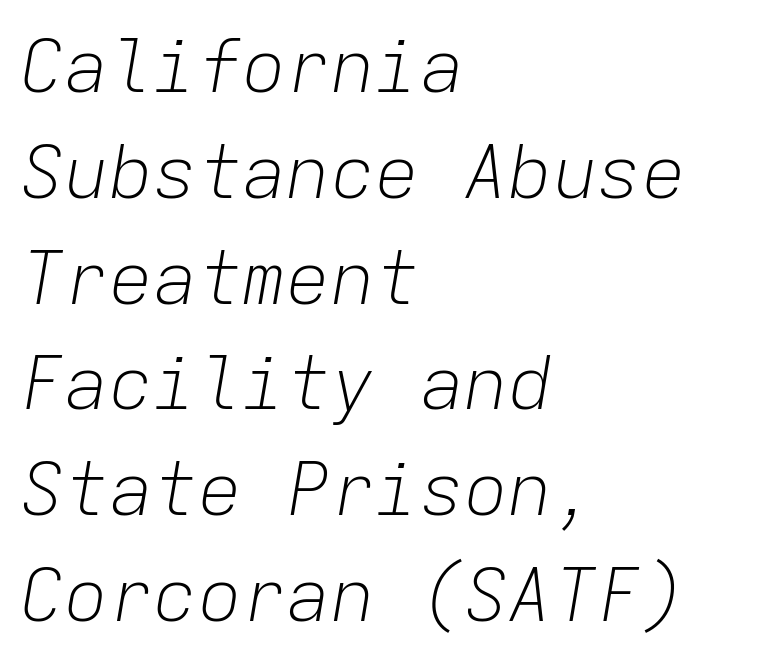
{"italic": "yes", "lean": "right", "slant_degrees": 9, "bold": "no", "weight": "light", "width": "normal", "stroke_contrast": "low", "x_height": "medium", "monospaced": "yes", "underline": "no", "align": "left", "line_spacing": "normal", "line_spacing_ratio": 1.43, "letter_spacing": "normal", "letter_spacing_em": 0.0, "glyph_px": 74}
